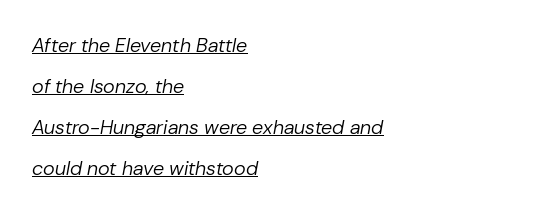
Spacing between characters is what you'd get straight out of the box. Is this a heavy cut? Hardly; it is regular or lighter. These lines stack with their left ends in a neat column. Does the lettering tilt? It does — this is italic. Descenders here cross a horizontal rule under the line. Compared with typical paragraphs, the rows here are farther apart.
